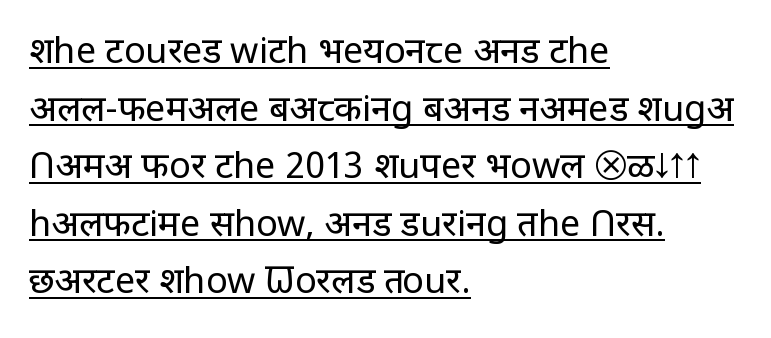
{"serif": "no", "italic": "no", "bold": "no", "weight": "regular", "width": "normal", "stroke_contrast": "low", "x_height": "large", "monospaced": "no", "underline": "yes", "align": "left", "line_spacing": "normal", "line_spacing_ratio": 1.6, "letter_spacing": "normal", "letter_spacing_em": 0.0, "glyph_px": 36}
